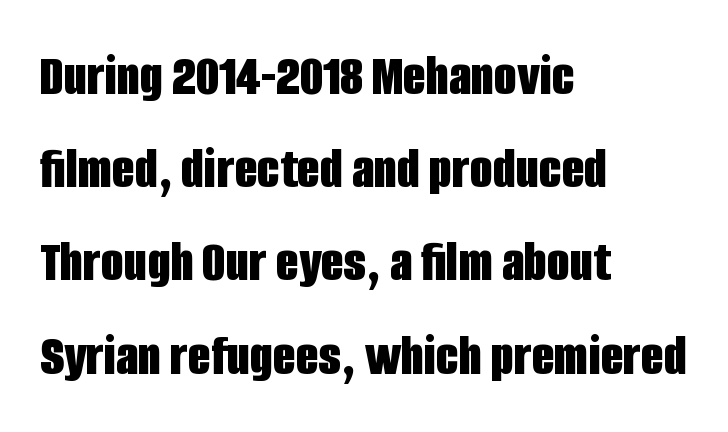
The image shows 59 px bold, condensed sans-serif type, upright; set left-aligned, normal line spacing (1.58x), normal letter spacing, not underlined; low stroke contrast and a large x-height.
